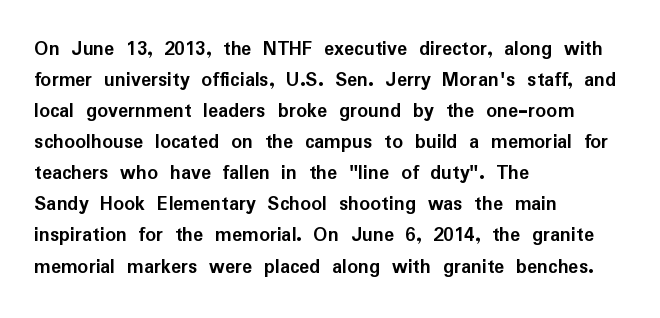
Q: Is the text bold? A: Yes.
Q: Is the text italic (slanted)? A: No, it is upright.
Q: Is the text underlined? A: No.
Q: How is the paragraph aligned? A: Left-aligned.
Q: Is the spacing between letters normal or unusually wide? A: Normal.
Q: Is the spacing between lines tight, normal or loose? A: Normal.
